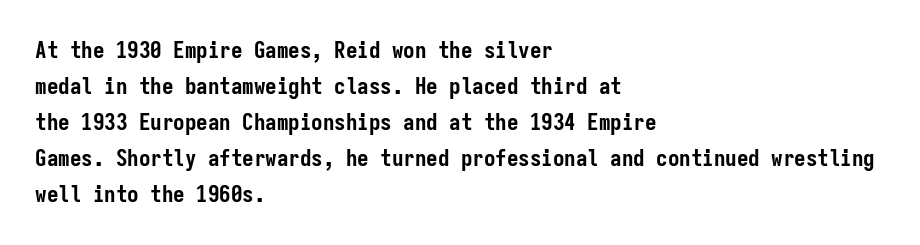
Notice how descenders clear the ascenders below comfortably — that's standard leading. The sample has been set heavy, in full bold. Italic? Not at all — the glyphs are vertical. A bare baseline throughout the passage. The rag falls on the right side of this text block. Inter-character spacing is left at the font's built-in metrics.
